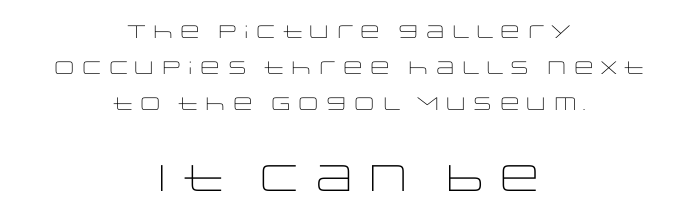
Q: Is the text bold? A: No.
Q: Is the text italic (slanted)? A: No, it is upright.
Q: Is the typeface a serif or a sans-serif typeface? A: Sans-serif.
Q: Is the text underlined? A: No.
Q: How is the paragraph aligned? A: Centered.
Q: Is the spacing between letters normal or unusually wide? A: Normal.
Q: Is the spacing between lines tight, normal or loose? A: Loose.
Q: Which block of text is set in a larger size, the first (top) or the second (bottom)? A: The second (bottom) one.
Q: Width (condensed, normal, or wide)? A: Wide.
Q: Stroke contrast? A: Low.
Q: x-height? A: Large.
Q: Monospaced? A: No.
